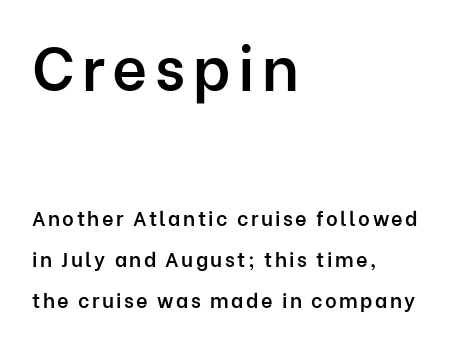
{"serif": "no", "italic": "no", "bold": "semi", "weight": "semibold", "width": "normal", "stroke_contrast": "low", "x_height": "medium", "monospaced": "no", "underline": "no", "align": "left", "line_spacing": "loose", "line_spacing_ratio": 2.05, "larger_block": "first", "size_ratio": 3.05, "glyph_px": 61}
